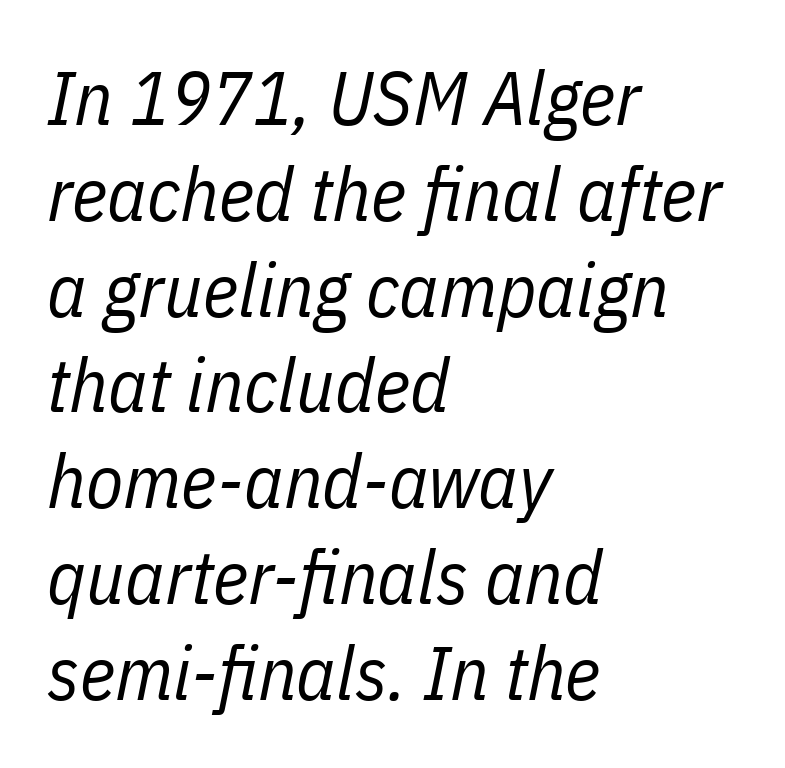
The image shows 76 px regular-weight, condensed type, italic (leaning right); set left-aligned, normal line spacing (1.26x), normal letter spacing, not underlined; low stroke contrast and a medium x-height.
